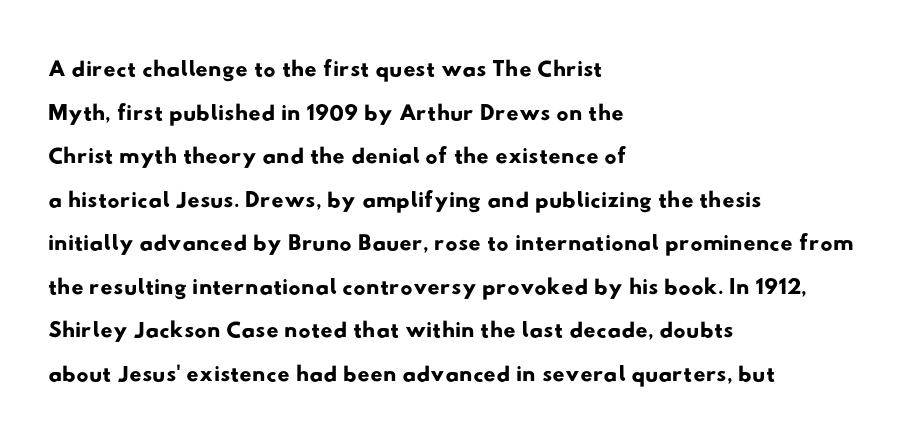
The image shows 34 px wide sans-serif type; set left-aligned, normal line spacing (1.28x), normal letter spacing, not underlined; low stroke contrast and a small x-height.
